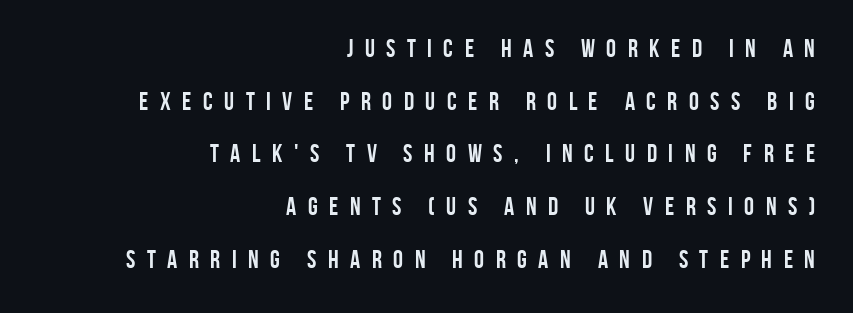
The lettering holds an erect, upright posture throughout. Between one letter and the next there's a generous, obvious gap. Beneath every word, the page is bare. Airy leading.
